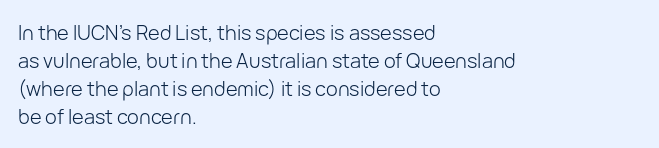
{"italic": "no", "bold": "no", "underline": "no", "align": "left", "line_spacing": "normal", "line_spacing_ratio": 1.4, "letter_spacing": "normal", "letter_spacing_em": 0.0, "glyph_px": 20}
